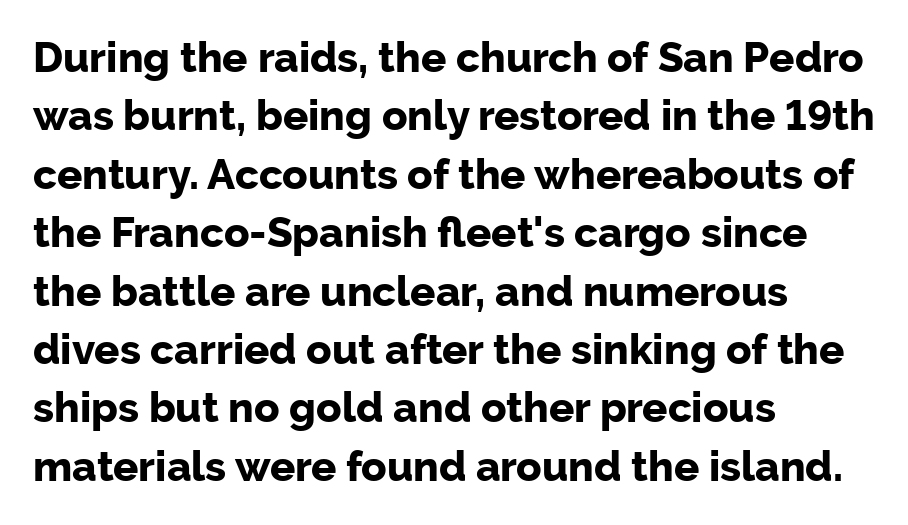
Layout note: lines flush left. This is the regular roman posture of the typeface. The leading is moderate, giving the passage an even texture. This is sans-serif lettering, the kind often seen on screens and signage. The passage shown is typed in a proportional face where columns would drift. Compared with an ordinary text face, these strokes are far heavier — a full bold.
